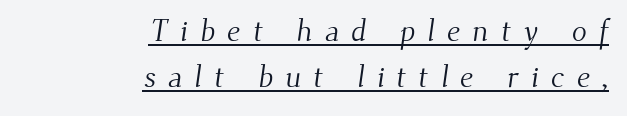
The image shows 31 px light serif type; set right-aligned, normal line spacing (1.48x), unusually wide letter spacing (+0.39 em), underlined; medium stroke contrast and a small x-height.
